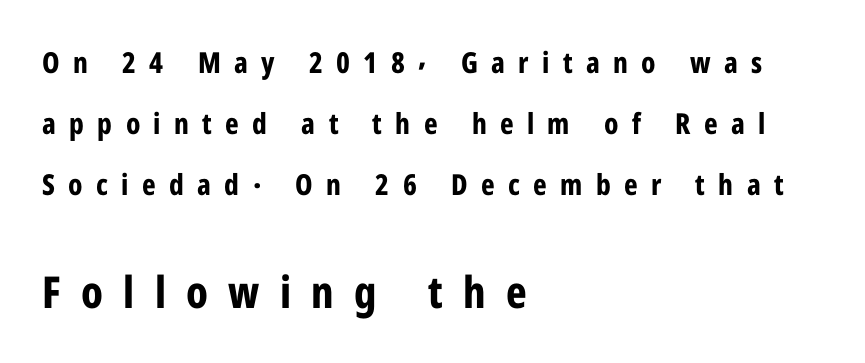
The ragged edge is on the right, which tells us the setting is flush left. The typeface chosen for these lines omits serifs. Typographic density is high because the face is bold. Lines of text with bare space underneath. Does the bottom block carry the larger type? Yes, it does.
